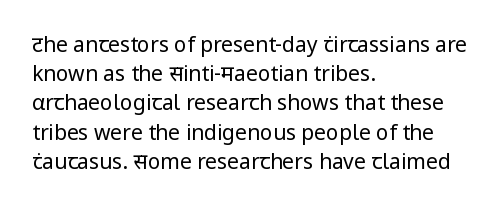
Q: Is the text bold? A: No.
Q: Is the text italic (slanted)? A: No, it is upright.
Q: Is the text underlined? A: No.
Q: How is the paragraph aligned? A: Left-aligned.
Q: Is the spacing between letters normal or unusually wide? A: Normal.
Q: Is the spacing between lines tight, normal or loose? A: Normal.
